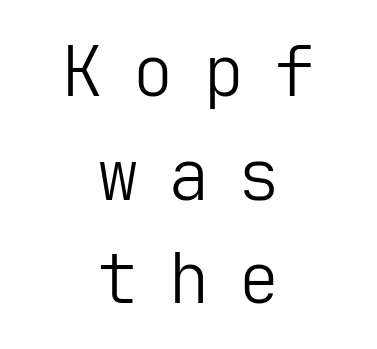
Q: Is the text bold? A: No.
Q: Is the text italic (slanted)? A: No, it is upright.
Q: Is the typeface a serif or a sans-serif typeface? A: Sans-serif.
Q: Is the text underlined? A: No.
Q: How is the paragraph aligned? A: Centered.
Q: Is the spacing between letters normal or unusually wide? A: Unusually wide.
Q: Is the spacing between lines tight, normal or loose? A: Normal.
Q: Width (condensed, normal, or wide)? A: Normal.
Q: Stroke contrast? A: Low.
Q: x-height? A: Medium.
